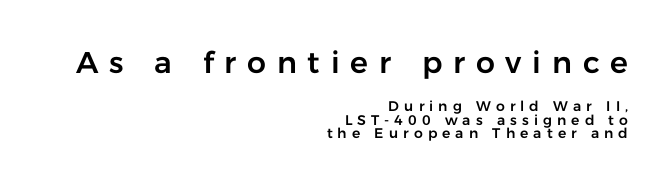
The image shows 30 px sans-serif type, upright; set right-aligned, tight line spacing (0.99x), unusually wide letter spacing (+0.36 em), not underlined; the first (top) block is 2.14x larger; low stroke contrast and a medium x-height.
